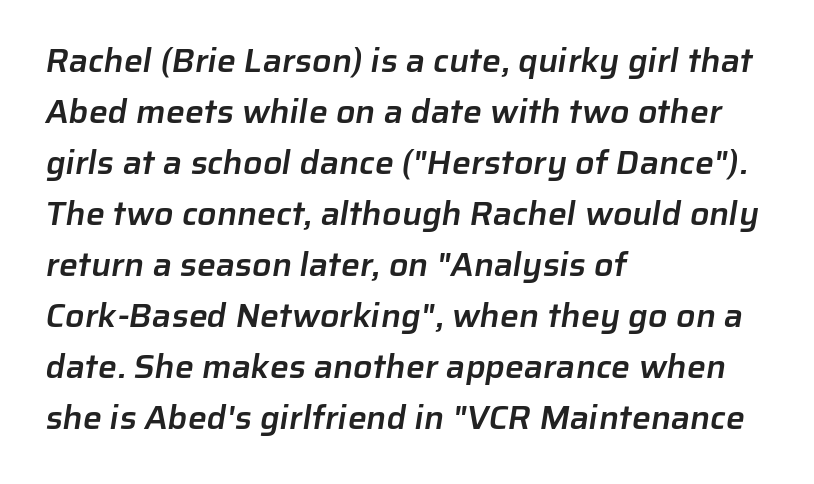
{"serif": "no", "bold": "semi", "weight": "semibold", "width": "normal", "stroke_contrast": "low", "x_height": "medium", "monospaced": "no", "underline": "no", "align": "left", "line_spacing": "normal", "line_spacing_ratio": 1.5, "letter_spacing": "normal", "letter_spacing_em": 0.0, "glyph_px": 34}
